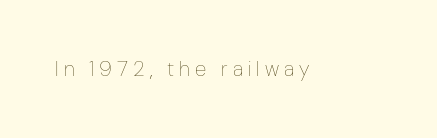
Weight class: somewhere from thin through regular. Posture: straight, roman, zero tilt. Beneath every word, the page is bare. Glyph-to-glyph distance is far greater than everyday printed text.
